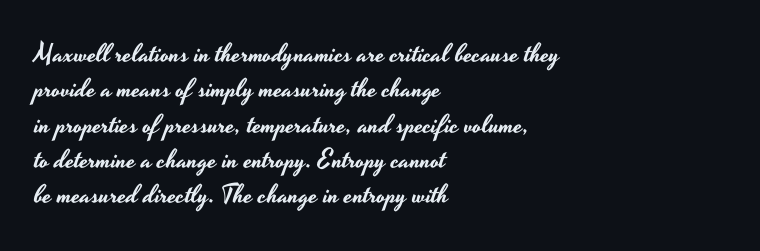
The passage shown stacks its lines at a standard gap. These lines stack with their left ends in a neat column. Caption: standard tracking, unaltered. Words float on clear page, feet unadorned.
